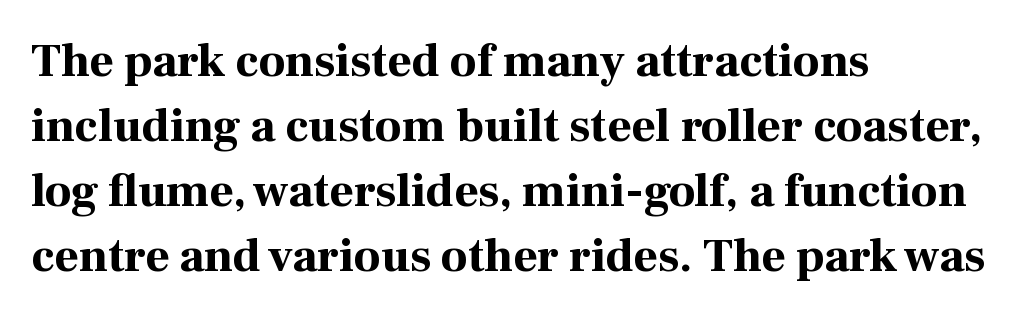
The image shows 47 px bold serif type, upright; set left-aligned, normal line spacing (1.38x), normal letter spacing, not underlined; high stroke contrast and a medium x-height.
